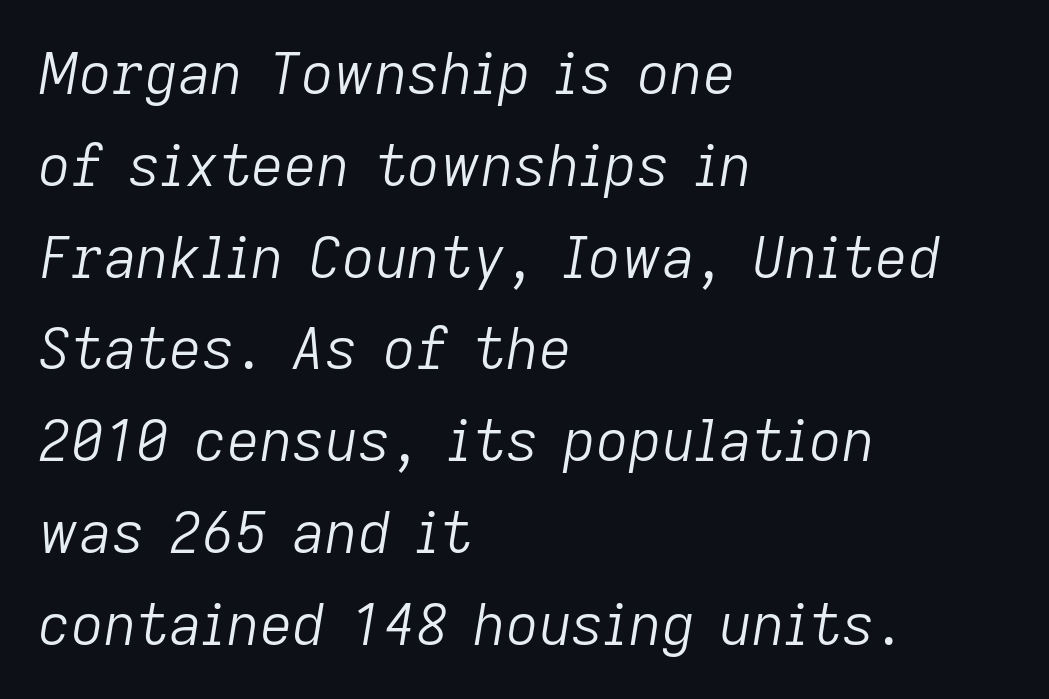
The image shows 57 px light type, italic (leaning right); set left-aligned, normal line spacing (1.61x), normal letter spacing, not underlined; low stroke contrast and a medium x-height.
